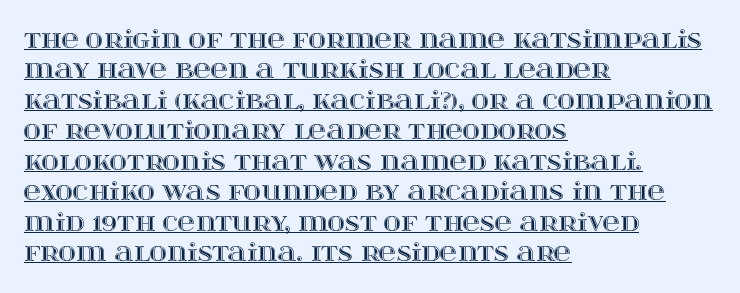
These lines stack with their left ends in a neat column. This sample uses an upright cut, with every glyph sitting square on the baseline. Glance below the letters and you will spot a drawn line. The line-height multiplier appears to be the usual default. Glyph-to-glyph distance matches everyday printed text.
